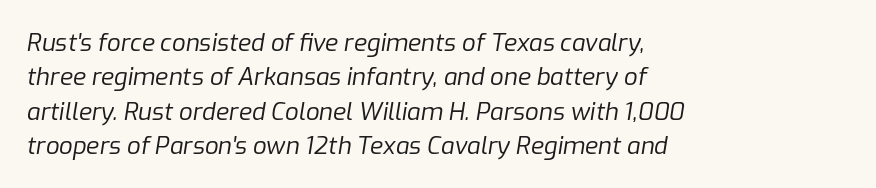
Quick note: italic. This block has exactly the height ordinary leading produces. A clean baseline with only descenders dipping below it. Weight: in the light-to-regular range. Here the glyphs are tracked normally, forming tight word shapes. Horizontally, the lines are justified to the leading edge only.
